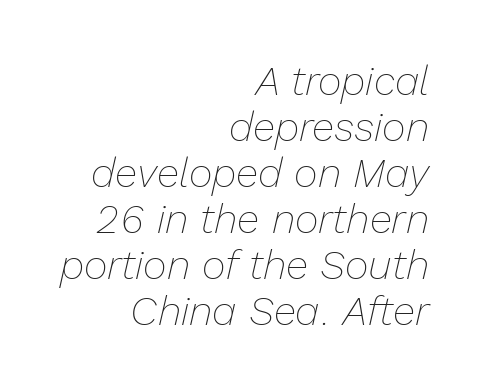
Caption: standard tracking, unaltered. This is not heavy type; no bold has been used. All the whitespace from short lines collects on the left. You could not count columns in this text — the font is proportionally spaced.
